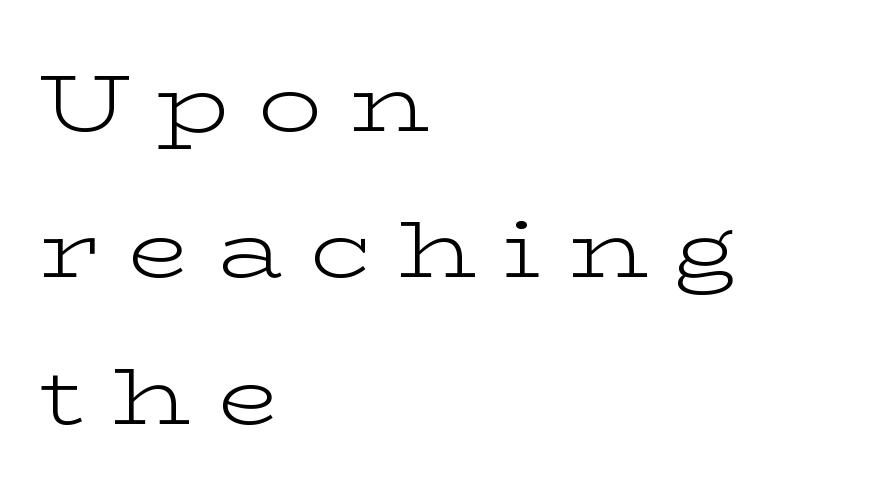
Type style note: has serifs. When letters stand straight like this, we call the style roman or upright. On a weight scale, this lands at 450 or below. Layout note: lines flush left. Spacing between characters has been opened up far beyond the box default.
